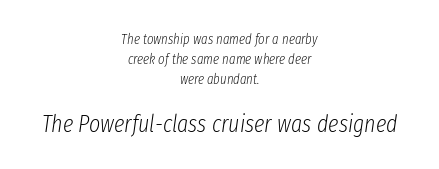
The image shows 24 px text type, italic (leaning right); set centered, normal line spacing (1.42x), normal letter spacing, not underlined; the second (bottom) block is 1.71x larger.
